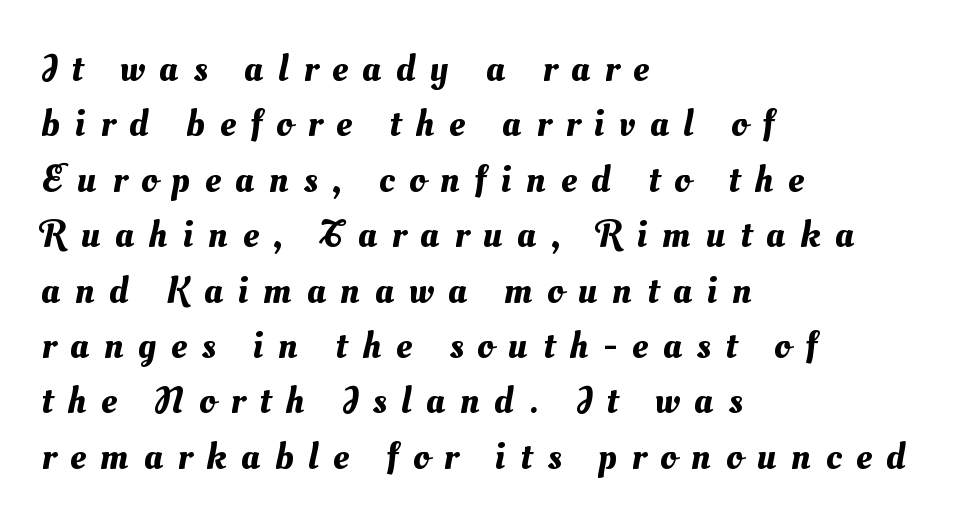
{"width": "normal", "stroke_contrast": "medium", "x_height": "small", "monospaced": "no", "underline": "no", "align": "left", "line_spacing": "normal", "line_spacing_ratio": 1.42, "letter_spacing": "wide", "letter_spacing_em": 0.38, "glyph_px": 39}
